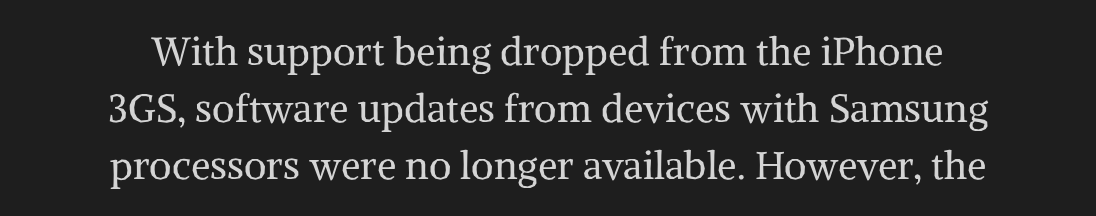
{"serif": "yes", "italic": "no", "bold": "no", "weight": "regular", "width": "normal", "stroke_contrast": "medium", "x_height": "medium", "monospaced": "no", "underline": "no", "align": "center", "line_spacing": "normal", "line_spacing_ratio": 1.46, "letter_spacing": "normal", "letter_spacing_em": 0.0, "glyph_px": 39}
